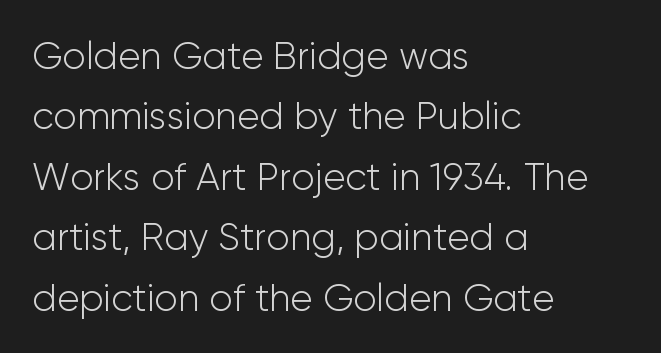
Q: Is the text bold? A: No.
Q: Is the text italic (slanted)? A: No, it is upright.
Q: Is the typeface a serif or a sans-serif typeface? A: Sans-serif.
Q: Is the text underlined? A: No.
Q: How is the paragraph aligned? A: Left-aligned.
Q: Is the spacing between letters normal or unusually wide? A: Normal.
Q: Is the spacing between lines tight, normal or loose? A: Normal.
Q: Width (condensed, normal, or wide)? A: Normal.
Q: Stroke contrast? A: Low.
Q: x-height? A: Medium.
Q: Monospaced? A: No.
